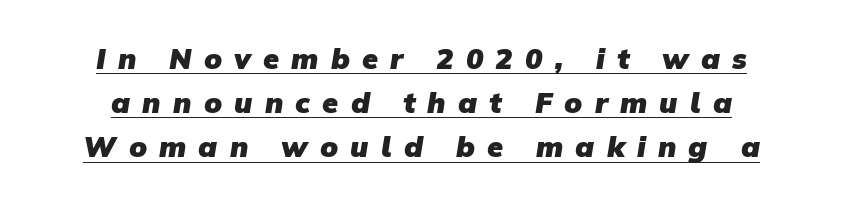
{"serif": "no", "bold": "yes", "weight": "heavy", "width": "normal", "stroke_contrast": "low", "x_height": "medium", "monospaced": "no", "underline": "yes", "line_spacing": "normal", "line_spacing_ratio": 1.52, "letter_spacing": "wide", "letter_spacing_em": 0.42, "glyph_px": 29}
